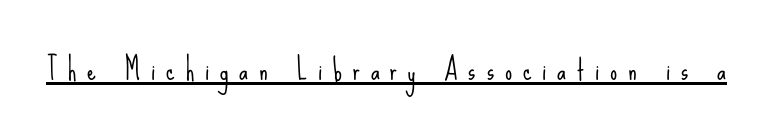
Q: Is the text bold? A: No.
Q: Is the text italic (slanted)? A: No, it is upright.
Q: Is the typeface a serif or a sans-serif typeface? A: Sans-serif.
Q: Is the text underlined? A: Yes.
Q: Is the spacing between letters normal or unusually wide? A: Unusually wide.
Q: Width (condensed, normal, or wide)? A: Condensed.
Q: Stroke contrast? A: Low.
Q: x-height? A: Small.
Q: Monospaced? A: No.
